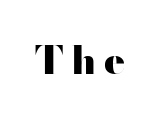
{"italic": "no", "bold": "yes", "weight": "heavy", "width": "wide", "stroke_contrast": "high", "x_height": "small", "monospaced": "no", "underline": "no", "glyph_px": 39}
